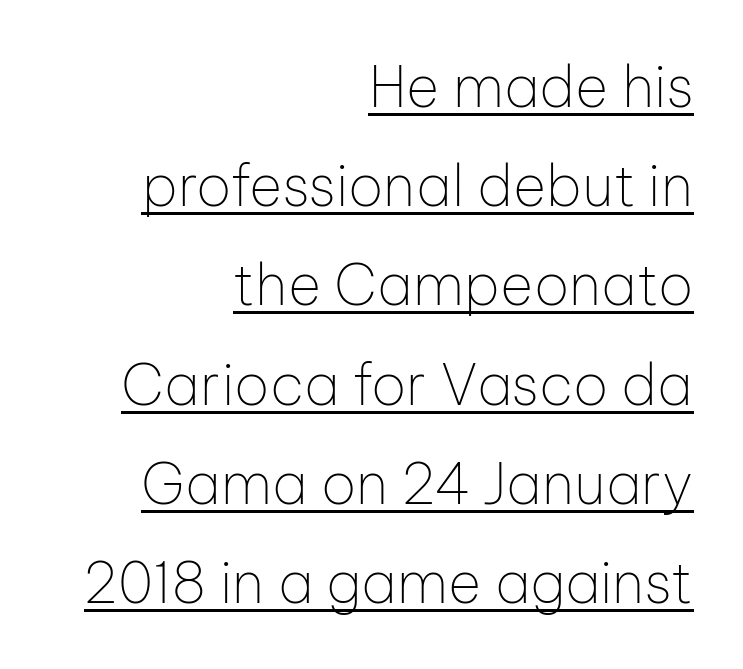
{"serif": "no", "italic": "no", "bold": "no", "weight": "thin", "width": "normal", "stroke_contrast": "low", "x_height": "medium", "monospaced": "no", "underline": "yes", "align": "right", "line_spacing_ratio": 1.74, "letter_spacing": "normal", "letter_spacing_em": 0.0, "glyph_px": 57}
